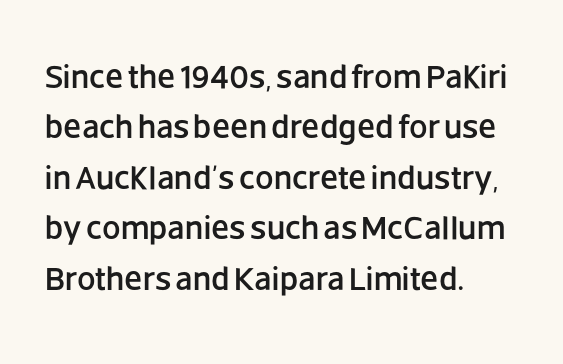
{"serif": "no", "italic": "no", "width": "normal", "stroke_contrast": "low", "x_height": "large", "monospaced": "no", "underline": "no", "align": "left", "line_spacing": "normal", "line_spacing_ratio": 1.53, "letter_spacing": "normal", "letter_spacing_em": 0.0, "glyph_px": 33}
